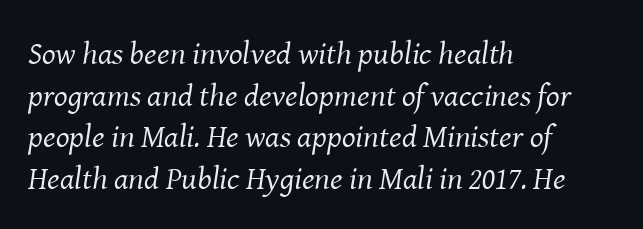
The image shows 32 px regular-weight serif type, italic (leaning right); set left-aligned, normal line spacing (1.3x), normal letter spacing, not underlined; medium stroke contrast and a medium x-height.
